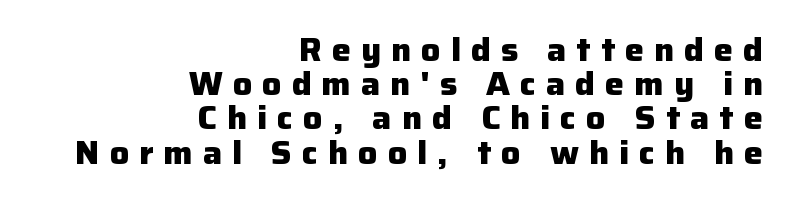
Q: Is the text bold? A: Yes.
Q: Is the text italic (slanted)? A: No, it is upright.
Q: Is the typeface a serif or a sans-serif typeface? A: Sans-serif.
Q: Is the text underlined? A: No.
Q: How is the paragraph aligned? A: Right-aligned.
Q: Is the spacing between letters normal or unusually wide? A: Unusually wide.
Q: Is the spacing between lines tight, normal or loose? A: Tight.
Q: Width (condensed, normal, or wide)? A: Normal.
Q: Stroke contrast? A: Low.
Q: x-height? A: Medium.
Q: Monospaced? A: No.
